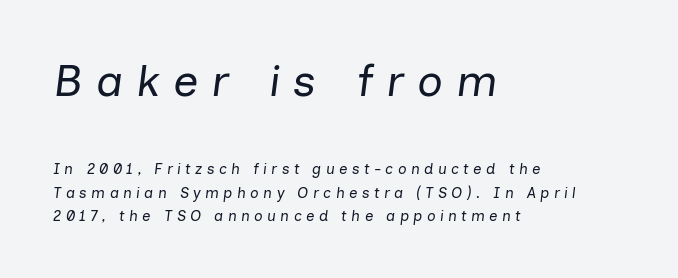
The space beneath each line is pristine and unruled. Leading matches the norm, producing a regular column. Think of a printed novel: that variable character pitch is what you see here. This rendering uses left alignment, leaving the right contour irregular. This reads as an unemphasized weight, regular at the heaviest.
